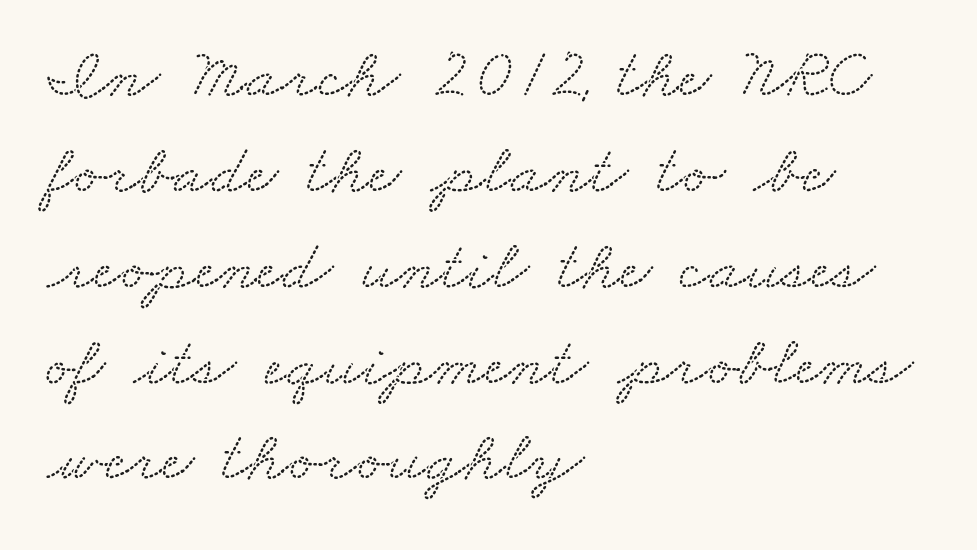
The image shows 71 px wide serif type; set left-aligned, normal line spacing (1.35x), normal letter spacing, not underlined; low stroke contrast and a small x-height.
